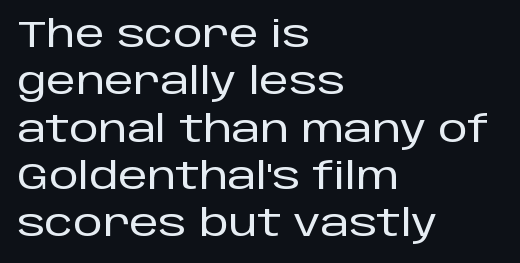
{"serif": "no", "italic": "no", "width": "normal", "stroke_contrast": "low", "x_height": "large", "monospaced": "no", "underline": "no", "align": "left", "line_spacing": "normal", "line_spacing_ratio": 1.28, "letter_spacing": "normal", "letter_spacing_em": 0.0, "glyph_px": 37}
